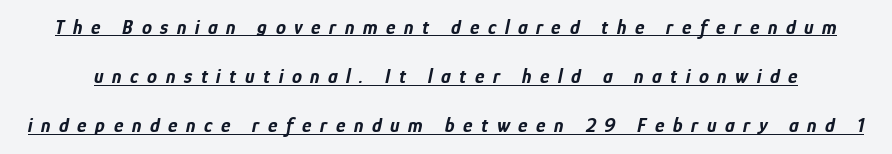
Q: Is the text bold? A: Yes.
Q: Is the text italic (slanted)? A: Yes, it leans right by about 12 degrees.
Q: Is the text underlined? A: Yes.
Q: Is the spacing between letters normal or unusually wide? A: Unusually wide.
Q: Is the spacing between lines tight, normal or loose? A: Loose.
